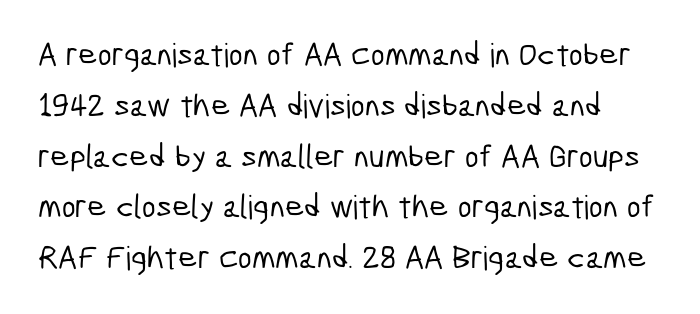
Does the type have serifs? No, each stem ends abruptly. Underlining? Definitely not there. You could not count columns in this text — the font is proportionally spaced. Reading down the column, the eye jumps a familiar distance to each next line. A typesetter would call this zero additional tracking.
